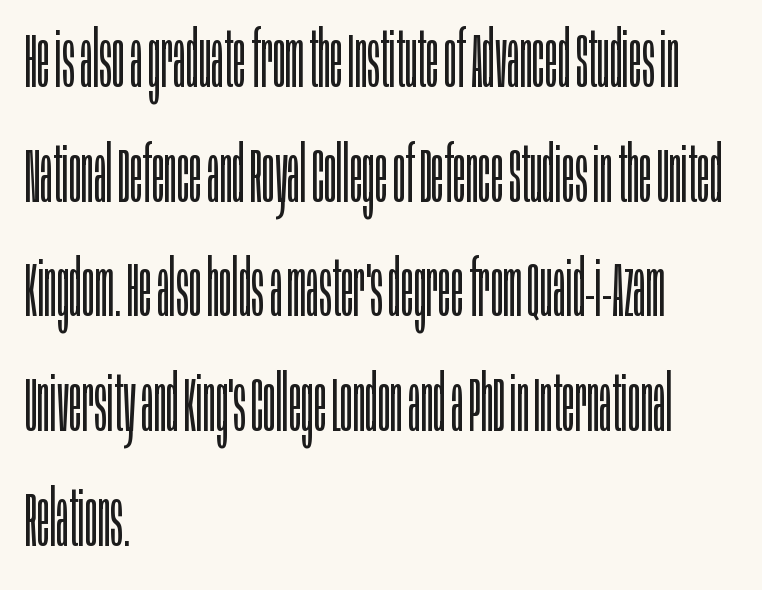
{"serif": "no", "italic": "no", "bold": "no", "weight": "light", "width": "condensed", "stroke_contrast": "low", "x_height": "large", "monospaced": "no", "underline": "no", "align": "left", "line_spacing": "normal", "line_spacing_ratio": 1.49, "letter_spacing": "normal", "letter_spacing_em": 0.0, "glyph_px": 77}
